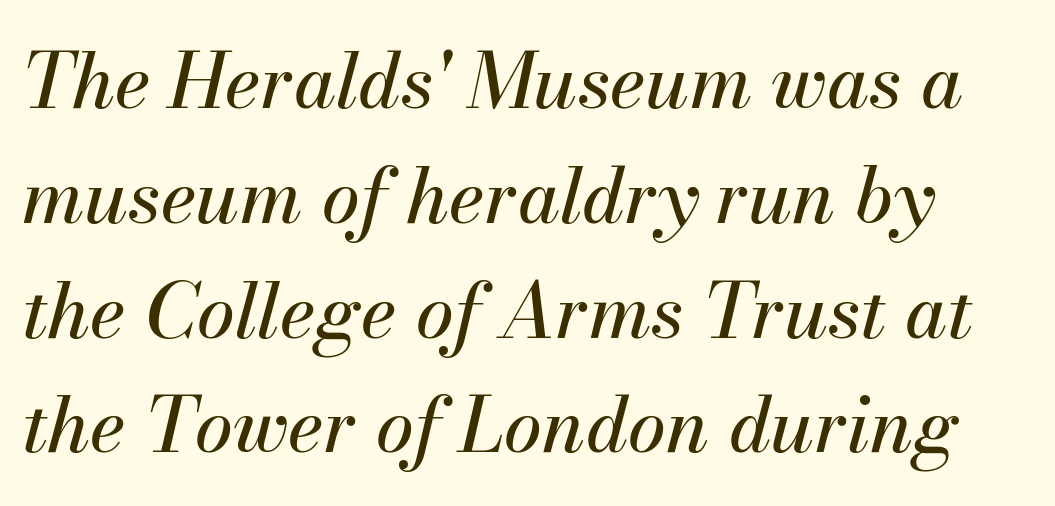
{"italic": "yes", "lean": "right", "slant_degrees": 13, "width": "normal", "stroke_contrast": "medium", "x_height": "small", "monospaced": "no", "underline": "no", "line_spacing": "normal", "line_spacing_ratio": 1.51, "letter_spacing": "normal", "letter_spacing_em": 0.0, "glyph_px": 76}
